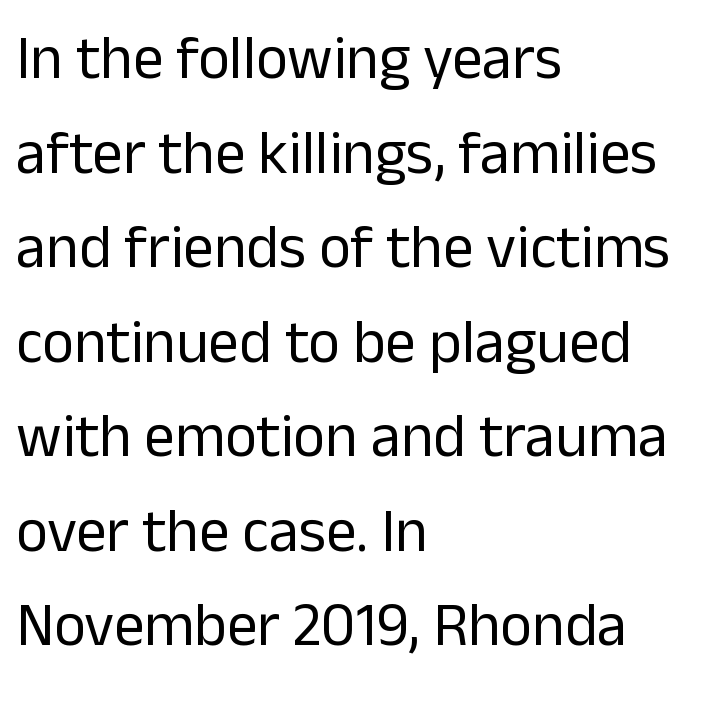
Q: Is the text bold? A: No.
Q: Is the text italic (slanted)? A: No, it is upright.
Q: Is the typeface a serif or a sans-serif typeface? A: Sans-serif.
Q: Is the text underlined? A: No.
Q: How is the paragraph aligned? A: Left-aligned.
Q: Is the spacing between letters normal or unusually wide? A: Normal.
Q: Is the spacing between lines tight, normal or loose? A: Normal.
Q: Width (condensed, normal, or wide)? A: Normal.
Q: Stroke contrast? A: Low.
Q: x-height? A: Medium.
Q: Monospaced? A: No.
